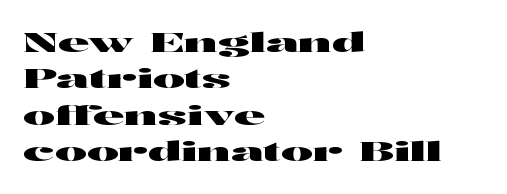
Q: Is the text italic (slanted)? A: No, it is upright.
Q: Is the text underlined? A: No.
Q: How is the paragraph aligned? A: Left-aligned.
Q: Is the spacing between letters normal or unusually wide? A: Normal.
Q: Is the spacing between lines tight, normal or loose? A: Normal.
